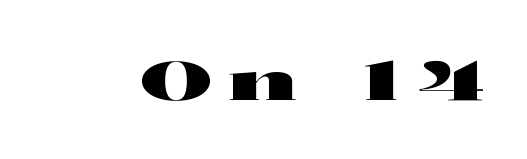
Q: Is the text italic (slanted)? A: No, it is upright.
Q: Is the typeface a serif or a sans-serif typeface? A: Sans-serif.
Q: Is the text underlined? A: No.
Q: Is the spacing between letters normal or unusually wide? A: Unusually wide.
Q: Width (condensed, normal, or wide)? A: Wide.
Q: Stroke contrast? A: High.
Q: x-height? A: Medium.
Q: Monospaced? A: No.
